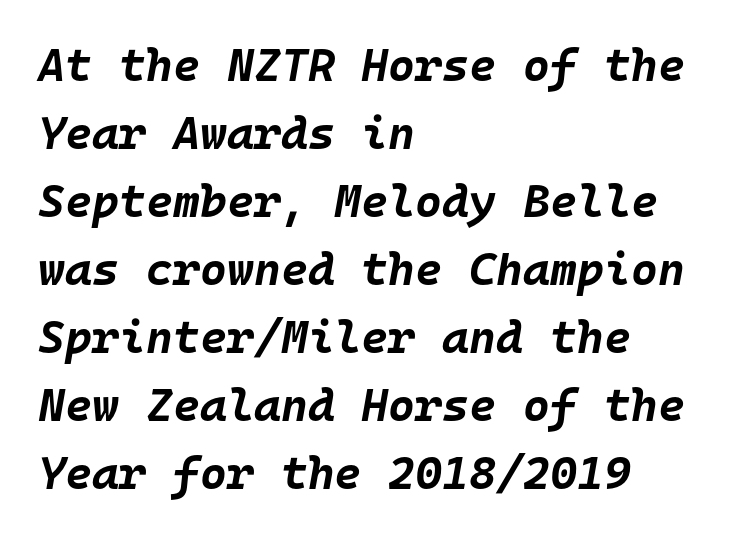
The image shows 46 px bold type, italic (leaning right), monospaced; set left-aligned, normal line spacing (1.48x), normal letter spacing, not underlined; low stroke contrast and a large x-height.
